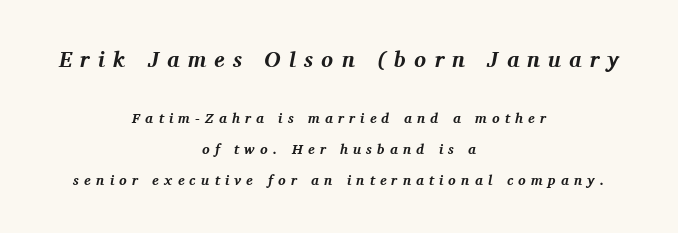
The image shows 22 px bold type, italic (leaning right); set centered, loose line spacing (2.21x), unusually wide letter spacing (+0.37 em), not underlined; the first (top) block is 1.57x larger.
